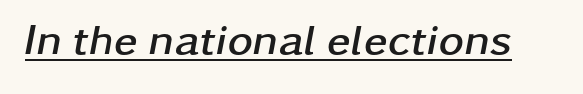
The image shows 43 px semibold, wide type, italic (leaning right); set normal letter spacing, underlined; low stroke contrast and a medium x-height.
